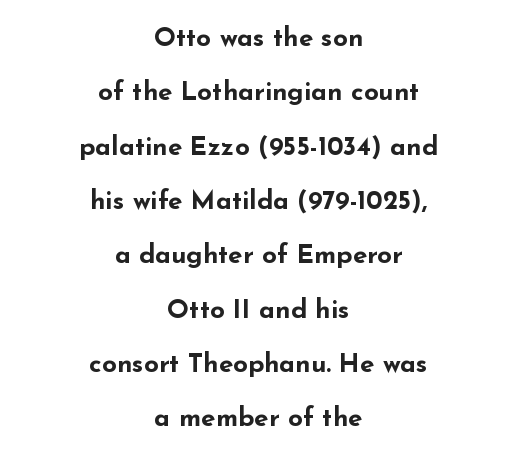
Anything drawn beneath the words? Only blank space. Vertically, the passage feels expansive, rows floating well apart. A typesetter would mark this as roman, not italic. Students, note that the glyphs here touch the page at normal intervals. Is the type bold? Yes — the strokes are clearly thick and heavy.
